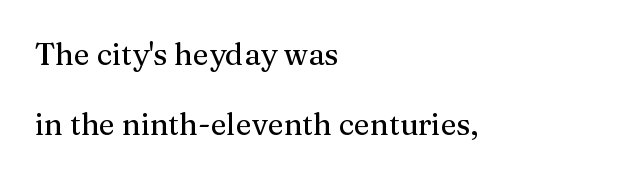
A typesetter would call this zero additional tracking. Letters rest on an invisible, unmarked baseline. Summary of vertical rhythm: relaxed, with wide interline spacing. Style check: upright. The lines are quadded left.
